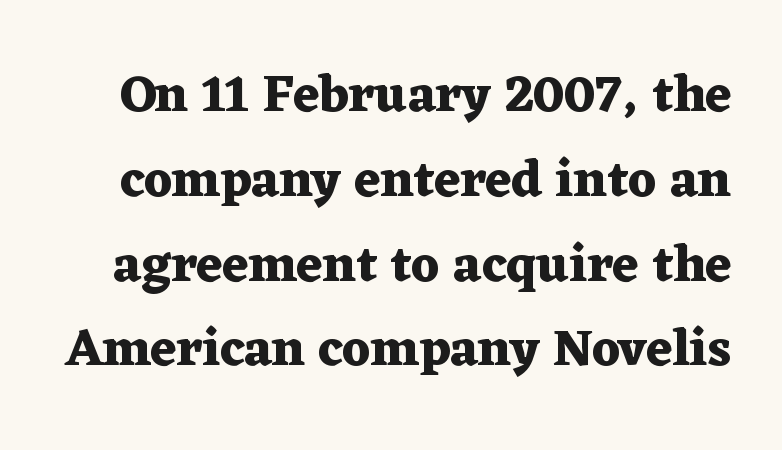
The image shows 52 px heavy, wide serif type, upright; set normal line spacing (1.63x), normal letter spacing, not underlined; medium stroke contrast and a medium x-height.
